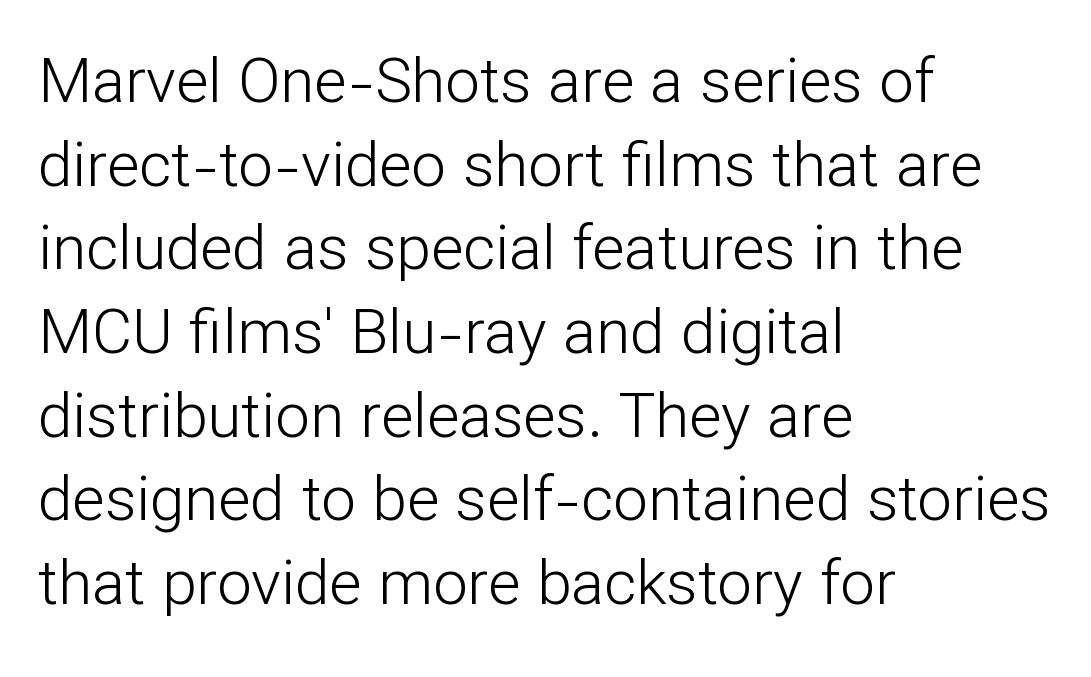
Q: Is the text bold? A: No.
Q: Is the text italic (slanted)? A: No, it is upright.
Q: Is the typeface a serif or a sans-serif typeface? A: Sans-serif.
Q: Is the text underlined? A: No.
Q: How is the paragraph aligned? A: Left-aligned.
Q: Is the spacing between letters normal or unusually wide? A: Normal.
Q: Is the spacing between lines tight, normal or loose? A: Normal.
Q: Width (condensed, normal, or wide)? A: Normal.
Q: Stroke contrast? A: Low.
Q: x-height? A: Medium.
Q: Monospaced? A: No.
